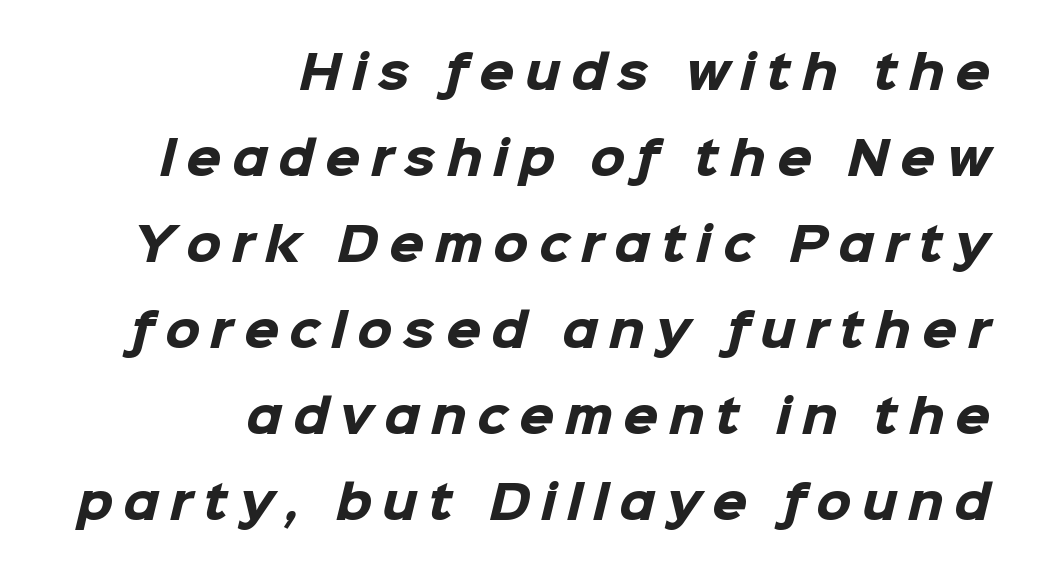
Heft: maximum for text — a bold. Characters follow at a spacing far wider than the type designer built in. The line-height multiplier appears high, well above default. Words float on clear page, feet unadorned. These lines are rendered in a variable-pitch font.
